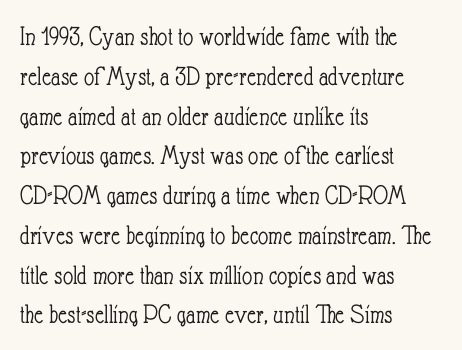
{"italic": "no", "bold": "no", "weight": "light", "width": "condensed", "stroke_contrast": "low", "x_height": "small", "monospaced": "no", "underline": "no", "align": "left", "line_spacing": "normal", "line_spacing_ratio": 1.42, "letter_spacing": "normal", "letter_spacing_em": 0.0, "glyph_px": 28}
